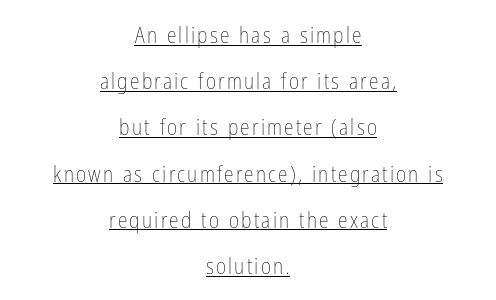
This rendering uses center alignment, leaving both contours irregular but symmetric. Counters stay open thanks to moderate or lighter strokes. You can see a thin bar hugging the bottom of the glyphs. A typesetter would call this leading open, well beyond the default. The axis of the letterforms is exactly vertical.
